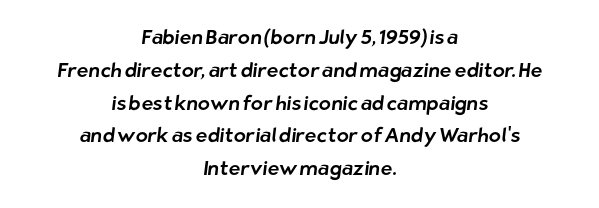
Q: Is the text underlined? A: No.
Q: How is the paragraph aligned? A: Centered.
Q: Is the spacing between letters normal or unusually wide? A: Normal.
Q: Is the spacing between lines tight, normal or loose? A: Normal.
